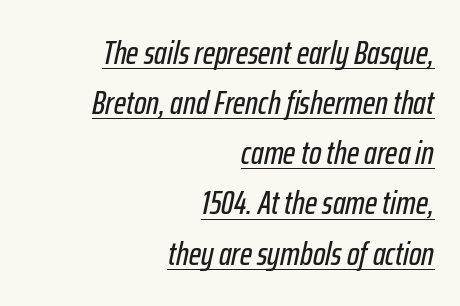
In terms of leading, this rendering sits right in the middle. The letters advance in unequal steps, a hallmark of proportional type. Descenders here cross a horizontal rule under the line. Tracking here is standard; glyphs follow each other at the usual distance.
